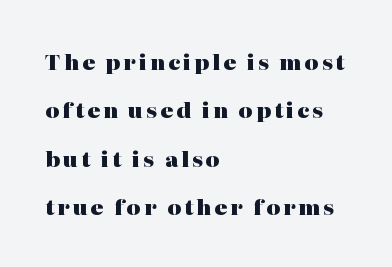
Q: Is the text bold? A: Yes.
Q: Is the text italic (slanted)? A: No, it is upright.
Q: Is the text underlined? A: No.
Q: How is the paragraph aligned? A: Left-aligned.
Q: Is the spacing between lines tight, normal or loose? A: Loose.
